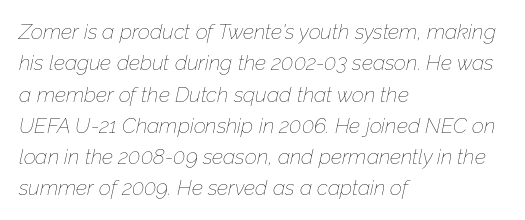
The image shows 21 px text type, italic (leaning right); set left-aligned, normal line spacing (1.49x), normal letter spacing, not underlined.
